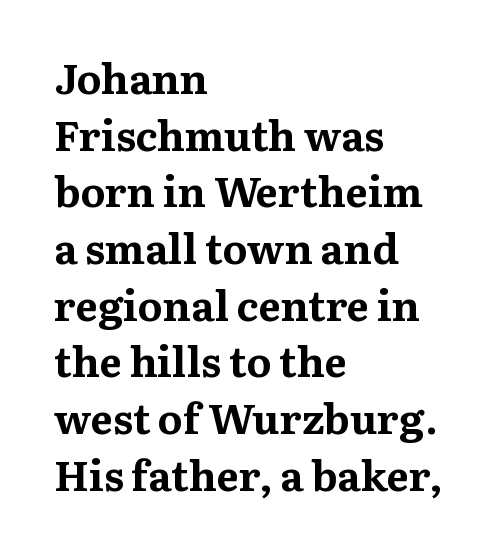
Q: Is the text bold? A: Yes.
Q: Is the text italic (slanted)? A: No, it is upright.
Q: Is the typeface a serif or a sans-serif typeface? A: Serif.
Q: Is the text underlined? A: No.
Q: How is the paragraph aligned? A: Left-aligned.
Q: Is the spacing between letters normal or unusually wide? A: Normal.
Q: Is the spacing between lines tight, normal or loose? A: Normal.
Q: Width (condensed, normal, or wide)? A: Normal.
Q: Stroke contrast? A: Medium.
Q: x-height? A: Medium.
Q: Monospaced? A: No.
